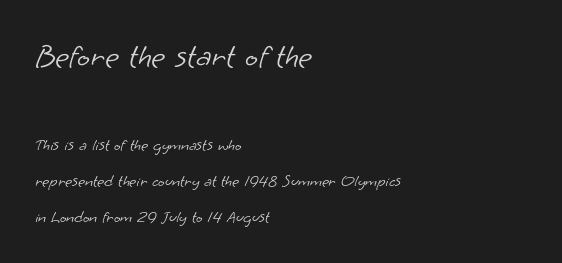
Q: Is the text bold? A: No.
Q: Is the typeface a serif or a sans-serif typeface? A: Sans-serif.
Q: Is the text underlined? A: No.
Q: How is the paragraph aligned? A: Left-aligned.
Q: Is the spacing between letters normal or unusually wide? A: Normal.
Q: Is the spacing between lines tight, normal or loose? A: Loose.
Q: Which block of text is set in a larger size, the first (top) or the second (bottom)? A: The first (top) one.
Q: Width (condensed, normal, or wide)? A: Normal.
Q: Stroke contrast? A: Low.
Q: x-height? A: Small.
Q: Monospaced? A: No.
